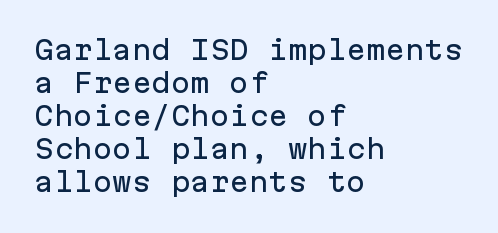
{"italic": "no", "underline": "no", "align": "left", "line_spacing": "normal", "line_spacing_ratio": 1.27, "letter_spacing": "normal", "letter_spacing_em": 0.0, "glyph_px": 26}
